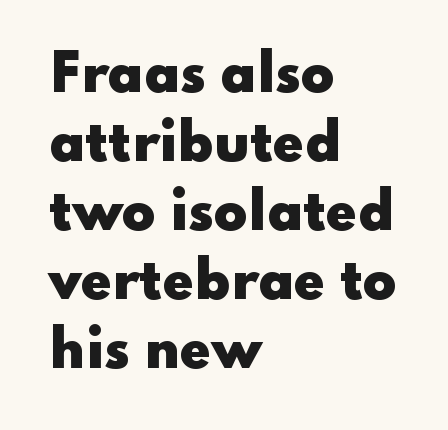
If you drew a line through each stem, it would be perfectly vertical. Each row of text sits above clean, open space. Notice how thick the strokes are: this is what a full bold looks like. Honestly, the letter spacing is just normal — you wouldn't notice it.
